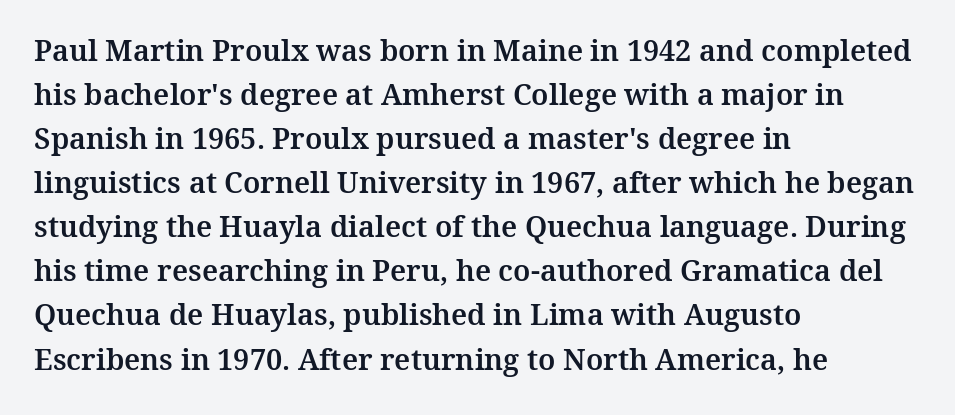
Stroke terminals: seriffed. You can tell it's not italic because the verticals are truly vertical. Short and long lines alike share a common starting point at left. Varying glyph widths throughout — classic text-font behaviour.
